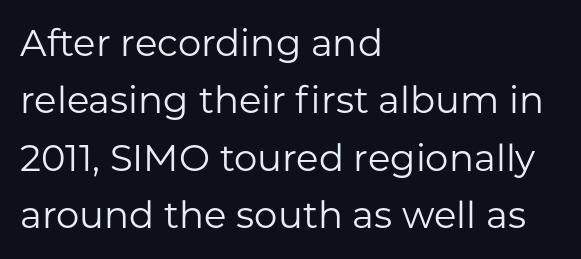
The image shows 37 px regular-weight sans-serif type, upright; set left-aligned, normal line spacing (1.55x), normal letter spacing, not underlined; low stroke contrast and a medium x-height.
